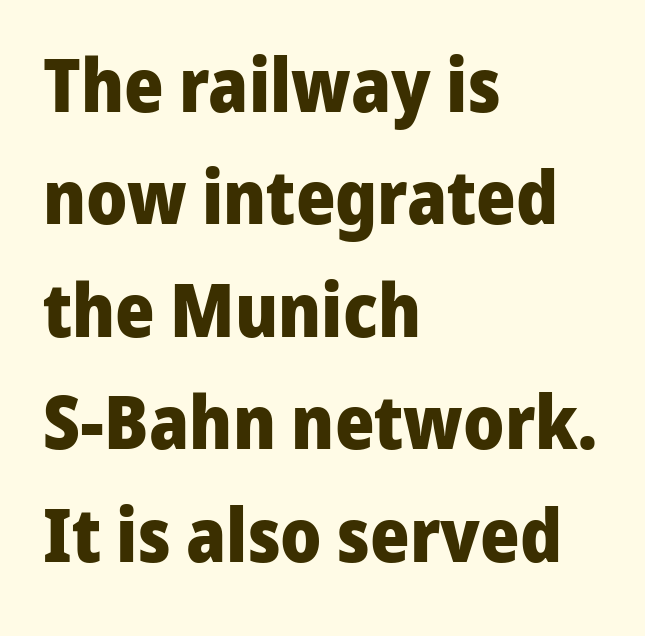
{"serif": "no", "italic": "no", "bold": "yes", "weight": "heavy", "width": "normal", "stroke_contrast": "low", "x_height": "medium", "monospaced": "no", "underline": "no", "align": "left", "line_spacing": "normal", "line_spacing_ratio": 1.5, "letter_spacing": "normal", "letter_spacing_em": 0.0, "glyph_px": 75}
